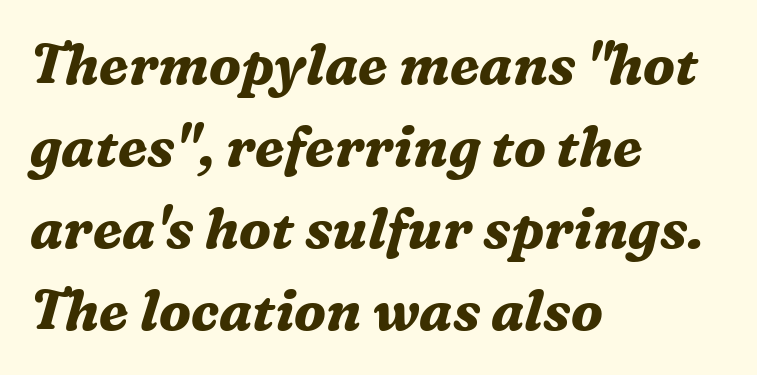
The image shows 55 px bold serif type, italic (leaning right); set left-aligned, normal line spacing (1.49x), normal letter spacing, not underlined; medium stroke contrast and a medium x-height.
